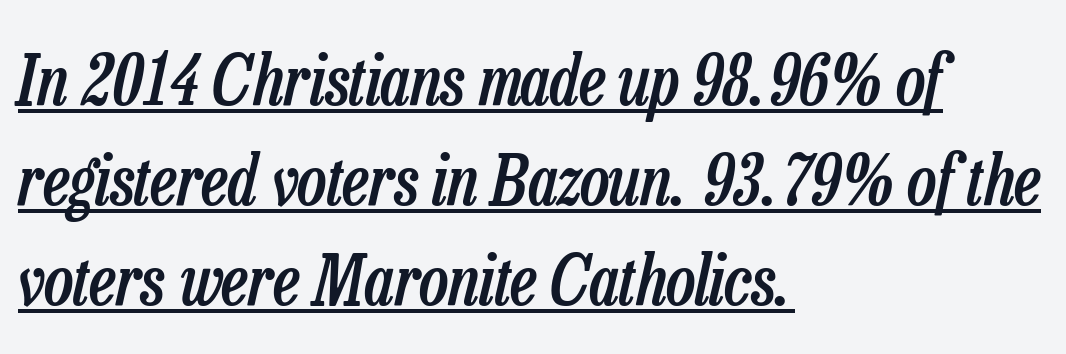
You can see a thin bar hugging the bottom of the glyphs. The leading is moderate, giving the passage an even texture. Students, this is semibold: more ink than regular, less than bold. Note the varied advance widths — an 'i' is clearly narrower than an 'm'.
